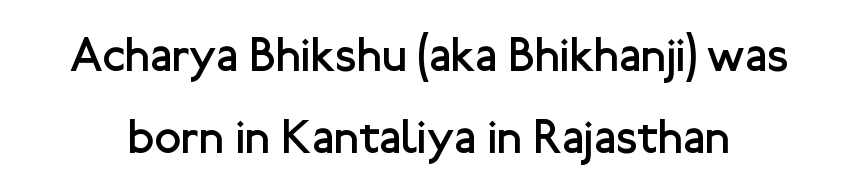
Nobody touched the tracking dial on this one. The rendering uses natural spacing where letterforms have individual widths. Do the letters lean? They stand straight. The zone under the glyphs is completely vacant. Nothing heavy about these letters — not bold at all. In terms of letterform style, serifs are entirely absent.
